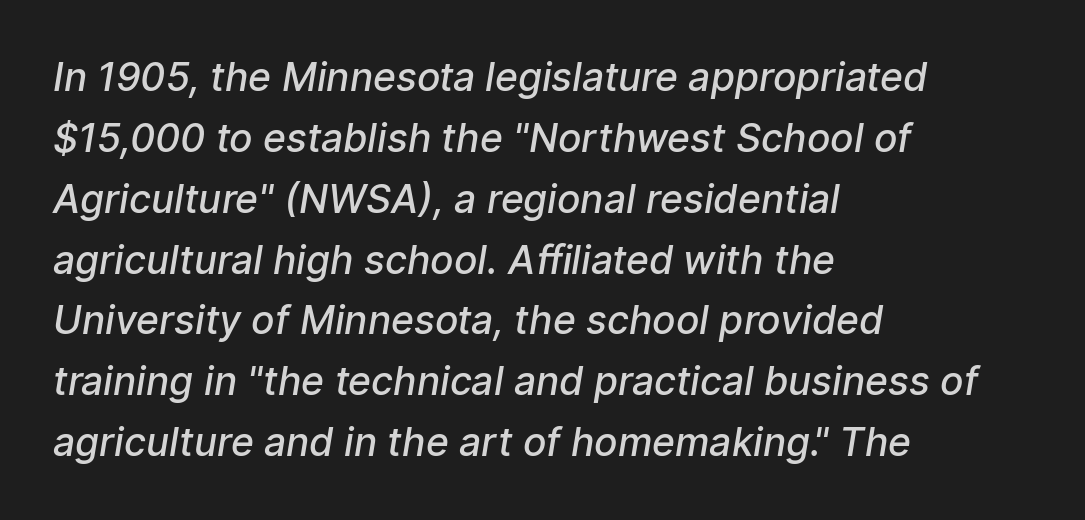
{"serif": "no", "bold": "semi", "weight": "semibold", "width": "normal", "stroke_contrast": "low", "x_height": "medium", "monospaced": "no", "underline": "no", "align": "left", "line_spacing": "normal", "line_spacing_ratio": 1.56, "letter_spacing": "normal", "letter_spacing_em": 0.0, "glyph_px": 39}
